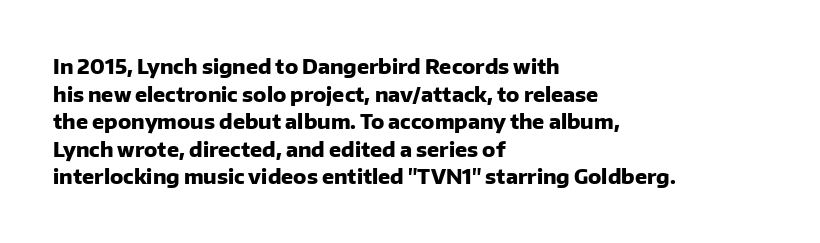
{"italic": "no", "bold": "yes", "underline": "no", "align": "left", "line_spacing": "normal", "line_spacing_ratio": 1.38, "letter_spacing": "normal", "letter_spacing_em": 0.0, "glyph_px": 20}
